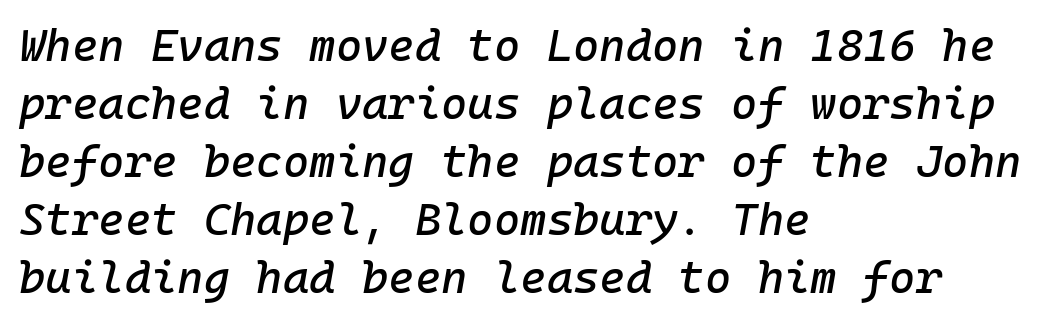
Q: Is the text italic (slanted)? A: Yes, it leans right by about 10 degrees.
Q: Is the text underlined? A: No.
Q: How is the paragraph aligned? A: Left-aligned.
Q: Is the spacing between letters normal or unusually wide? A: Normal.
Q: Is the spacing between lines tight, normal or loose? A: Normal.
Q: Width (condensed, normal, or wide)? A: Normal.
Q: Stroke contrast? A: Low.
Q: x-height? A: Medium.
Q: Monospaced? A: Yes.
